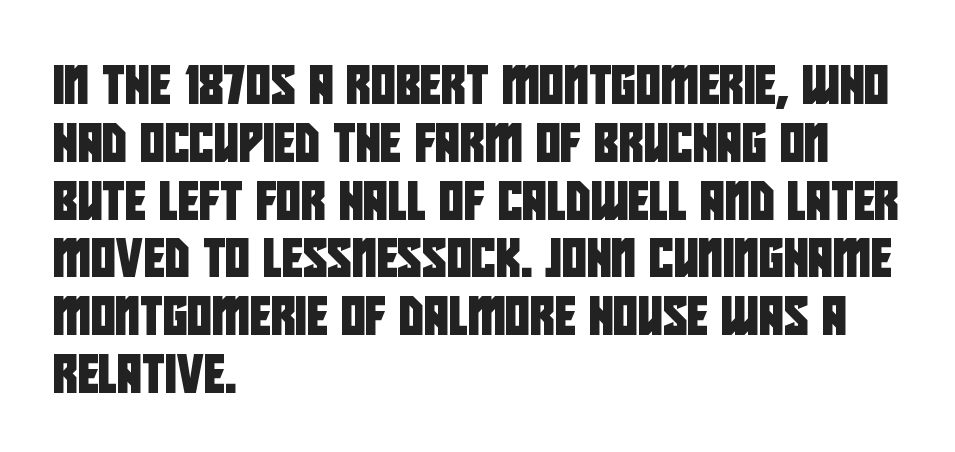
The image shows 38 px condensed sans-serif type; set left-aligned, normal line spacing (1.52x), normal letter spacing, not underlined; low stroke contrast and a large x-height.
